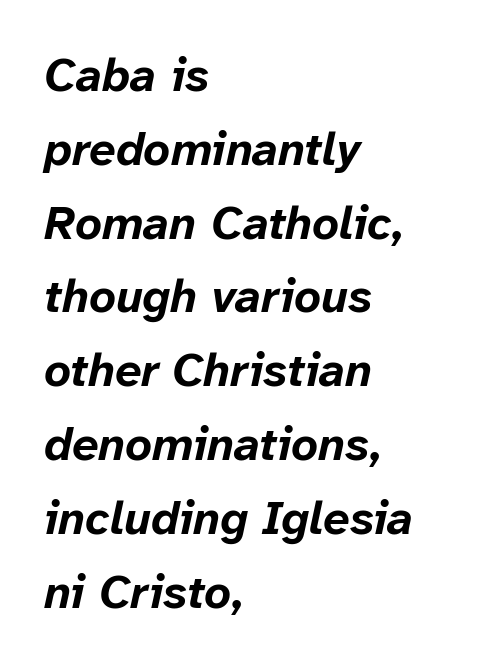
Rendered with sloped, italic letterforms. One-word summary of the alignment: left. Words float on clear page, feet unadorned. Horizontal bands of white between lines are of average thickness.
